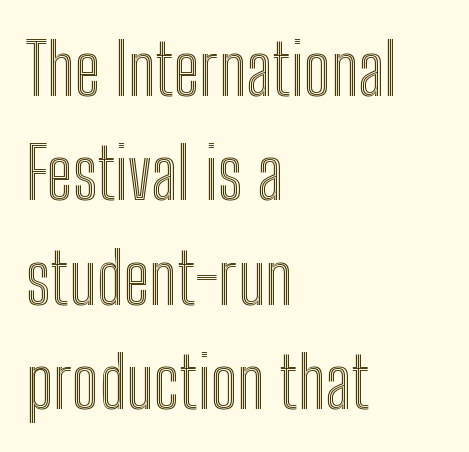
{"italic": "no", "width": "condensed", "x_height": "medium", "monospaced": "no", "underline": "no", "align": "left", "line_spacing": "normal", "line_spacing_ratio": 1.47, "letter_spacing": "normal", "letter_spacing_em": 0.0, "glyph_px": 71}
